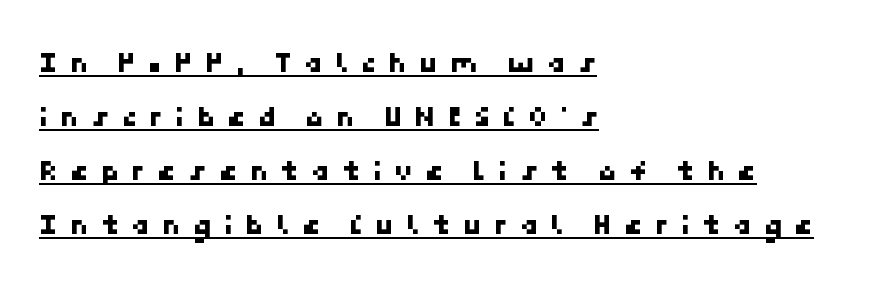
{"serif": "no", "width": "normal", "stroke_contrast": "low", "x_height": "medium", "underline": "yes", "align": "left", "line_spacing_ratio": 1.8, "letter_spacing": "wide", "letter_spacing_em": 0.4, "glyph_px": 30}
